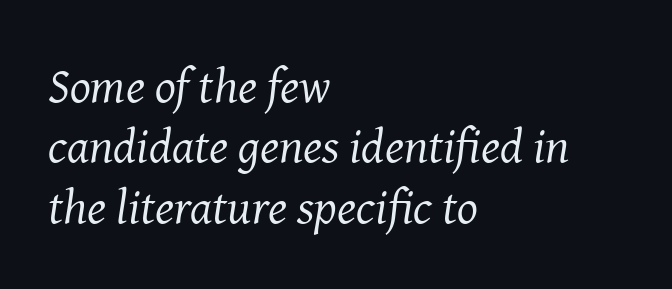
Q: Is the text bold? A: No.
Q: Is the text italic (slanted)? A: Yes, it leans right by about 8 degrees.
Q: Is the typeface a serif or a sans-serif typeface? A: Serif.
Q: Is the text underlined? A: No.
Q: How is the paragraph aligned? A: Left-aligned.
Q: Is the spacing between letters normal or unusually wide? A: Normal.
Q: Width (condensed, normal, or wide)? A: Normal.
Q: Stroke contrast? A: Medium.
Q: x-height? A: Medium.
Q: Monospaced? A: No.
